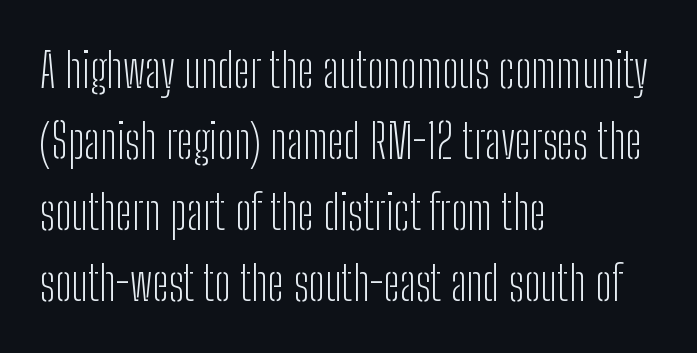
The image shows 48 px light, condensed sans-serif type, upright; set left-aligned, normal line spacing (1.48x), normal letter spacing, not underlined; low stroke contrast and a medium x-height.
